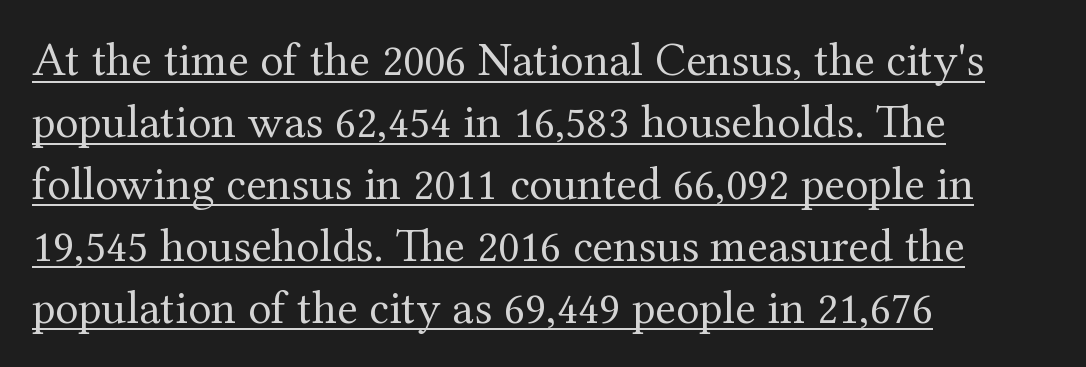
{"serif": "yes", "italic": "no", "bold": "no", "weight": "regular", "width": "normal", "stroke_contrast": "medium", "x_height": "medium", "monospaced": "no", "underline": "yes", "align": "left", "line_spacing": "normal", "line_spacing_ratio": 1.29, "letter_spacing": "normal", "letter_spacing_em": 0.0, "glyph_px": 48}
